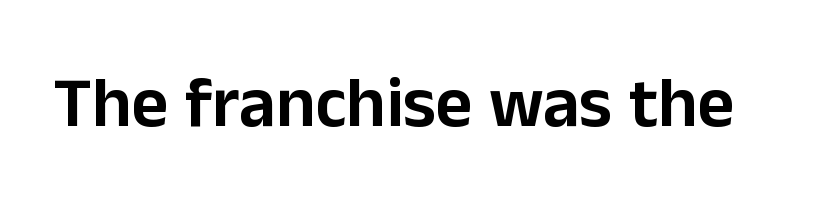
Q: Is the text italic (slanted)? A: No, it is upright.
Q: Is the typeface a serif or a sans-serif typeface? A: Sans-serif.
Q: Is the text underlined? A: No.
Q: Is the spacing between letters normal or unusually wide? A: Normal.
Q: Width (condensed, normal, or wide)? A: Normal.
Q: Stroke contrast? A: Low.
Q: x-height? A: Medium.
Q: Monospaced? A: No.
